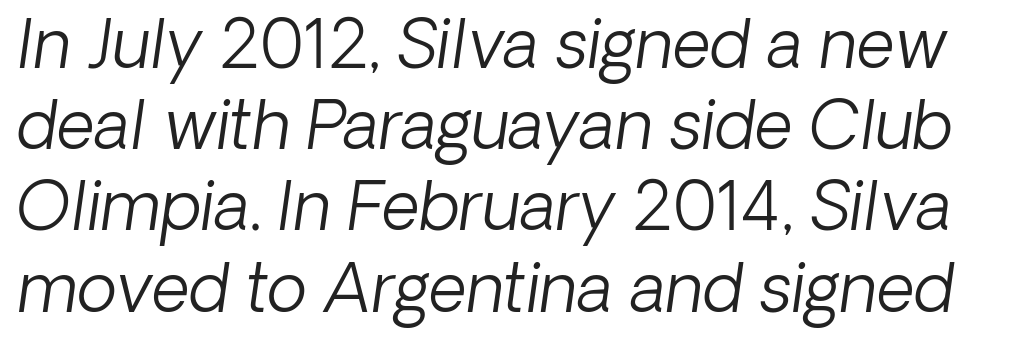
The image shows 66 px light type, italic (leaning right); set line spacing 1.23x, normal letter spacing, not underlined; low stroke contrast and a medium x-height.
